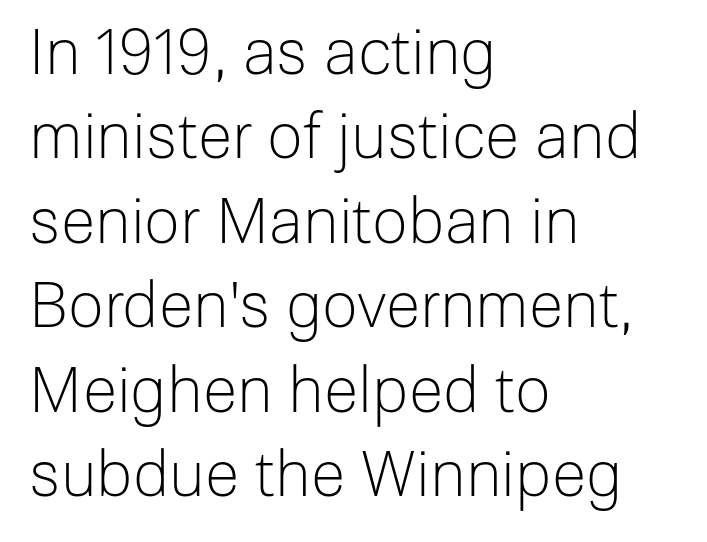
{"serif": "no", "italic": "no", "bold": "no", "weight": "light", "width": "normal", "stroke_contrast": "low", "x_height": "medium", "monospaced": "no", "underline": "no", "align": "left", "line_spacing": "normal", "line_spacing_ratio": 1.34, "letter_spacing": "normal", "letter_spacing_em": 0.0, "glyph_px": 63}
